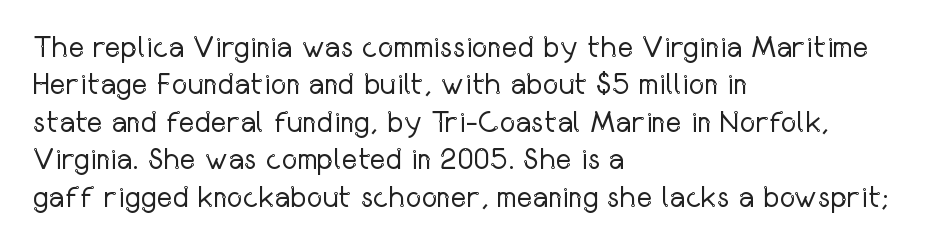
The image shows 30 px regular-weight, condensed sans-serif type, upright; set left-aligned, normal line spacing (1.25x), normal letter spacing, not underlined; low stroke contrast and a medium x-height.
